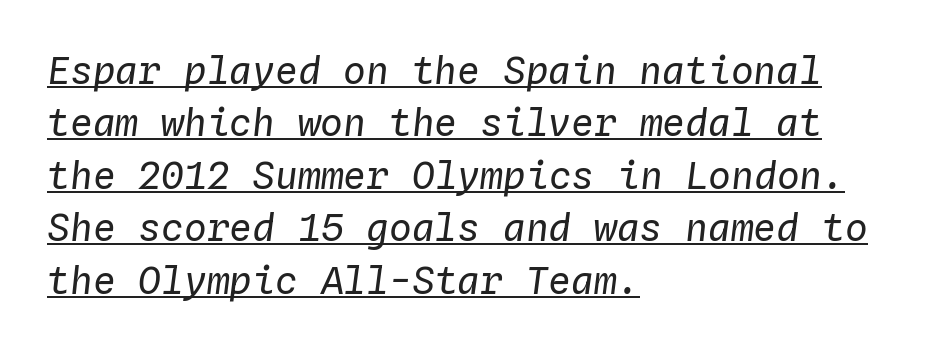
{"italic": "yes", "lean": "right", "slant_degrees": 4, "bold": "no", "weight": "regular", "width": "normal", "stroke_contrast": "low", "x_height": "medium", "monospaced": "yes", "underline": "yes", "align": "left", "line_spacing": "normal", "line_spacing_ratio": 1.38, "letter_spacing": "normal", "letter_spacing_em": 0.0, "glyph_px": 38}
